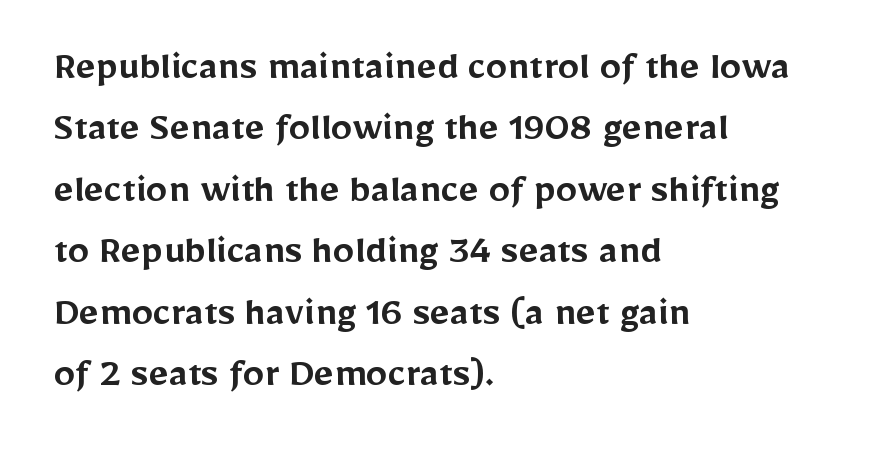
{"serif": "no", "italic": "no", "bold": "semi", "weight": "semibold", "width": "normal", "stroke_contrast": "low", "x_height": "medium", "monospaced": "no", "underline": "no", "align": "left", "line_spacing": "normal", "line_spacing_ratio": 1.43, "letter_spacing": "normal", "letter_spacing_em": 0.0, "glyph_px": 43}
